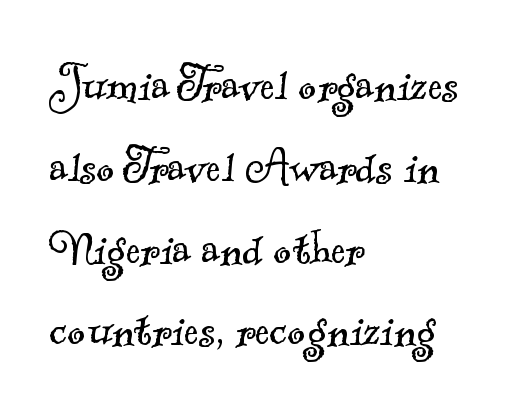
The image shows 56 px light serif type; set left-aligned, normal line spacing (1.46x), normal letter spacing, not underlined; a small x-height.
